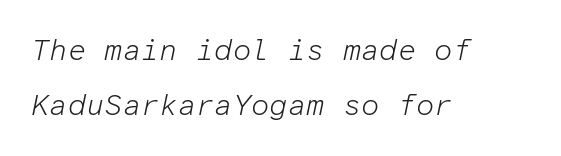
Students, note that the glyphs here touch the page at normal intervals. Quick note: underline off. You could count columns in this text — the font is strictly monospaced. Compared with a centered layout, this one pins lines to the left instead. Posture: slanted. The font sits on the lighter half of the weight spectrum, regular included.
